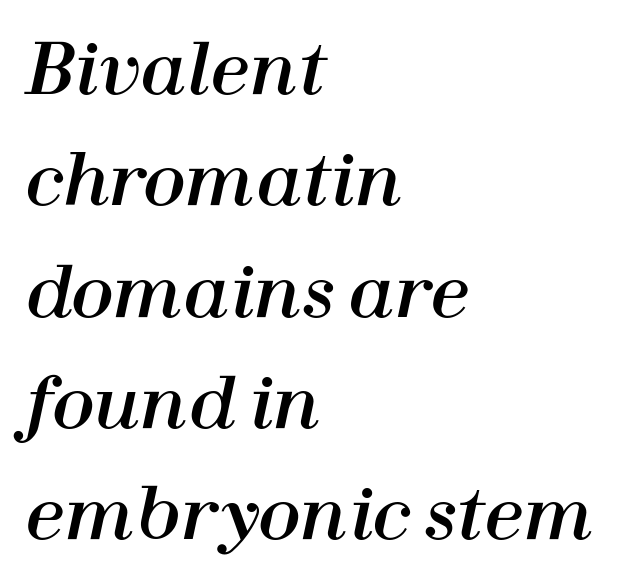
Q: Is the text italic (slanted)? A: Yes, it leans right by about 12 degrees.
Q: Is the text underlined? A: No.
Q: How is the paragraph aligned? A: Left-aligned.
Q: Is the spacing between letters normal or unusually wide? A: Normal.
Q: Is the spacing between lines tight, normal or loose? A: Normal.
Q: Width (condensed, normal, or wide)? A: Normal.
Q: Stroke contrast? A: High.
Q: x-height? A: Medium.
Q: Monospaced? A: No.
